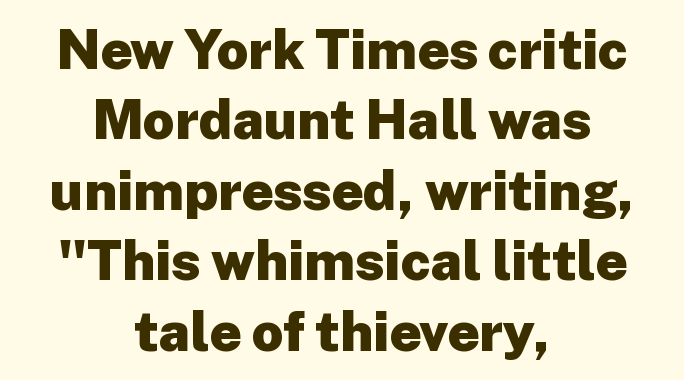
The image shows 55 px heavy sans-serif type, upright; set centered, normal line spacing (1.28x), normal letter spacing, not underlined; low stroke contrast and a medium x-height.
